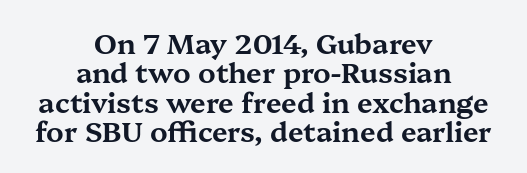
{"serif": "yes", "italic": "no", "width": "wide", "stroke_contrast": "medium", "x_height": "medium", "monospaced": "no", "underline": "no", "align": "center", "line_spacing": "tight", "line_spacing_ratio": 1.05, "letter_spacing": "normal", "letter_spacing_em": 0.0, "glyph_px": 28}
